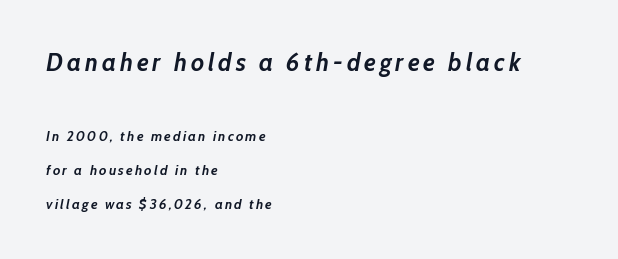
If you squint, the top block still reads clearly — it's the larger of the two. The ragged edge is on the right, which tells us the setting is flush left. Look at the stroke-to-counter ratio: heavy, a bold. Italic? Definitely — the glyphs are oblique. The passage shown stacks its lines with a broad gap.
